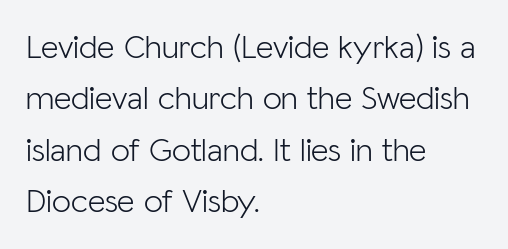
The image shows 34 px light sans-serif type, upright; set left-aligned, normal line spacing (1.51x), normal letter spacing, not underlined; low stroke contrast and a medium x-height.
